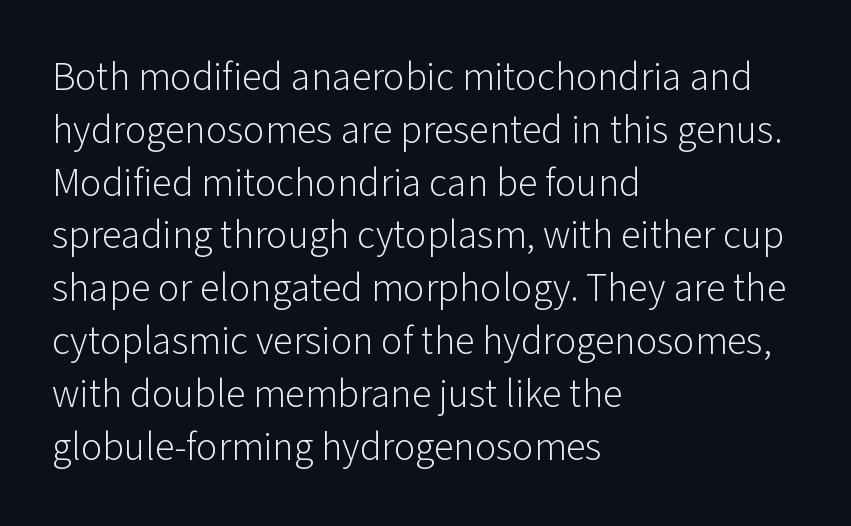
{"serif": "no", "italic": "no", "bold": "no", "weight": "light", "width": "normal", "stroke_contrast": "low", "x_height": "medium", "monospaced": "no", "underline": "no", "align": "left", "line_spacing": "normal", "line_spacing_ratio": 1.32, "letter_spacing": "normal", "letter_spacing_em": 0.0, "glyph_px": 40}
